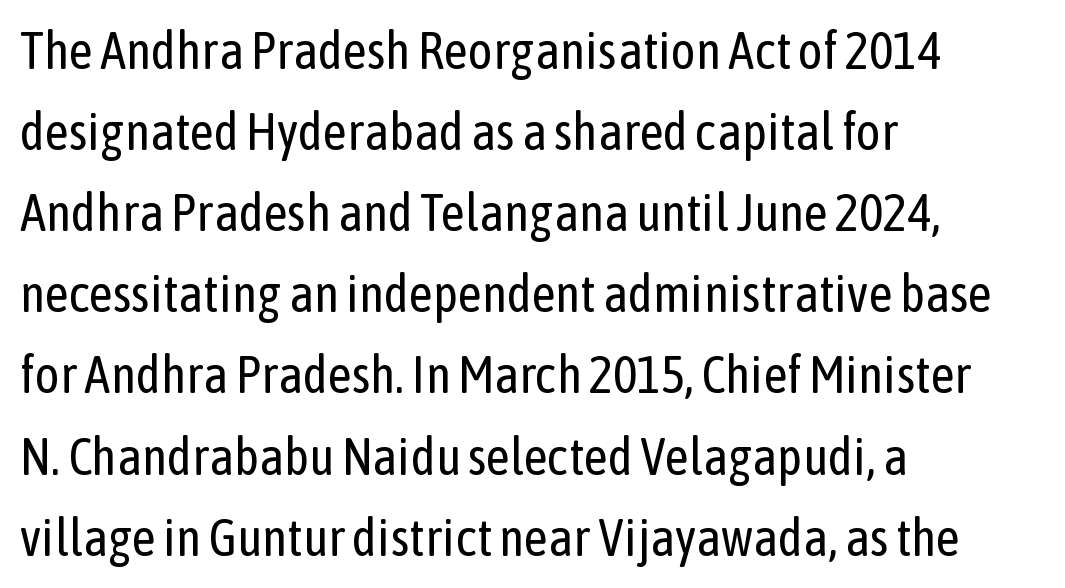
The image shows 52 px regular-weight, condensed sans-serif type, upright; set left-aligned, normal line spacing (1.56x), normal letter spacing, not underlined; low stroke contrast and a medium x-height.
